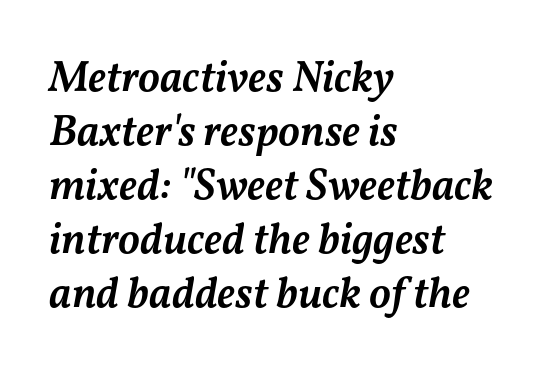
{"italic": "yes", "lean": "right", "slant_degrees": 11, "bold": "semi", "weight": "semibold", "width": "normal", "stroke_contrast": "medium", "x_height": "medium", "monospaced": "no", "underline": "no", "align": "left", "line_spacing_ratio": 1.23, "letter_spacing": "normal", "letter_spacing_em": 0.0, "glyph_px": 44}
